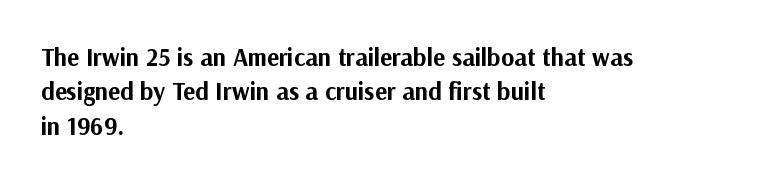
Plain, unruled lines of type. Italic: no, the glyphs are upright roman. The face used here has the dense, thick strokes of a bold. Compared with typical paragraphs, the rows here are spaced about the same. The paragraph has a hard left edge and a soft right edge. Here the glyphs are tracked normally, forming tight word shapes.
